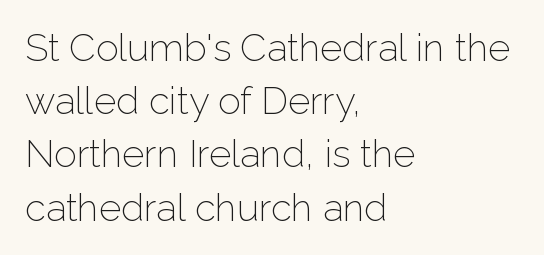
The image shows 38 px light sans-serif type, upright; set left-aligned, normal line spacing (1.4x), normal letter spacing, not underlined; low stroke contrast and a medium x-height.
